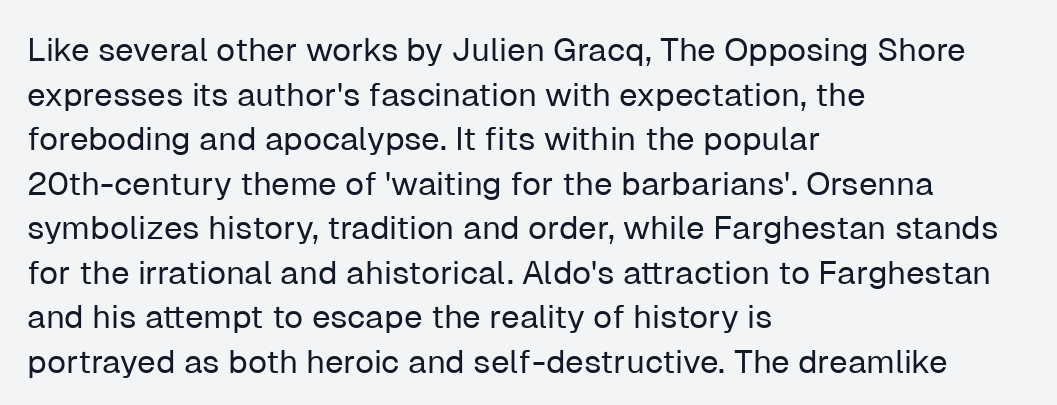
{"serif": "no", "italic": "no", "bold": "no", "weight": "regular", "width": "normal", "stroke_contrast": "low", "x_height": "medium", "monospaced": "no", "underline": "no", "align": "left", "line_spacing": "normal", "line_spacing_ratio": 1.35, "letter_spacing": "normal", "letter_spacing_em": 0.0, "glyph_px": 33}
